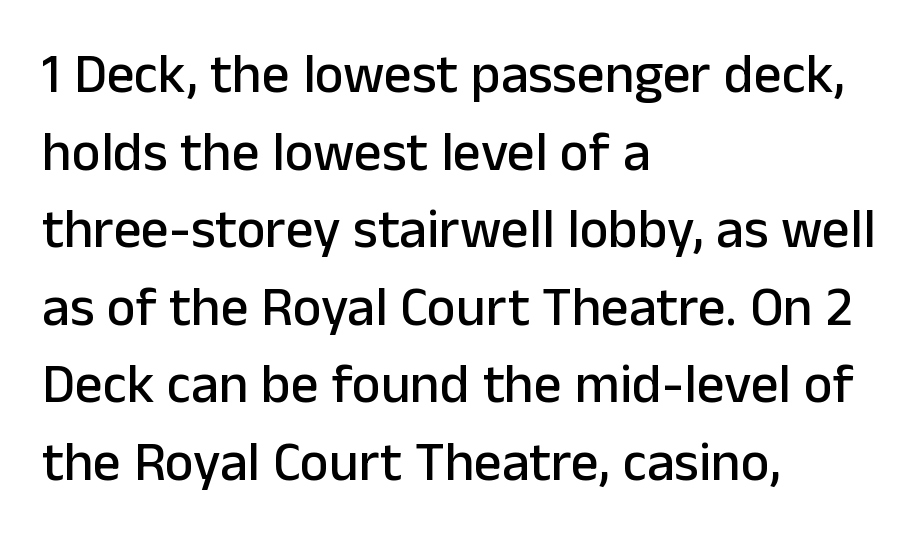
Q: Is the text italic (slanted)? A: No, it is upright.
Q: Is the typeface a serif or a sans-serif typeface? A: Sans-serif.
Q: Is the text underlined? A: No.
Q: How is the paragraph aligned? A: Left-aligned.
Q: Is the spacing between letters normal or unusually wide? A: Normal.
Q: Is the spacing between lines tight, normal or loose? A: Normal.
Q: Width (condensed, normal, or wide)? A: Normal.
Q: Stroke contrast? A: Low.
Q: x-height? A: Medium.
Q: Monospaced? A: No.
